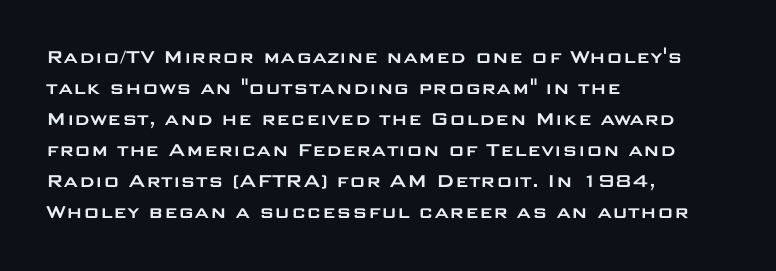
No italicization has been applied; the sample stays upright. The text block is weighted toward the left margin, trailing off unevenly rightward. Each row of text sits above clean, open space. Leading matches the norm, producing a regular column. Nobody touched the tracking dial on this one.
